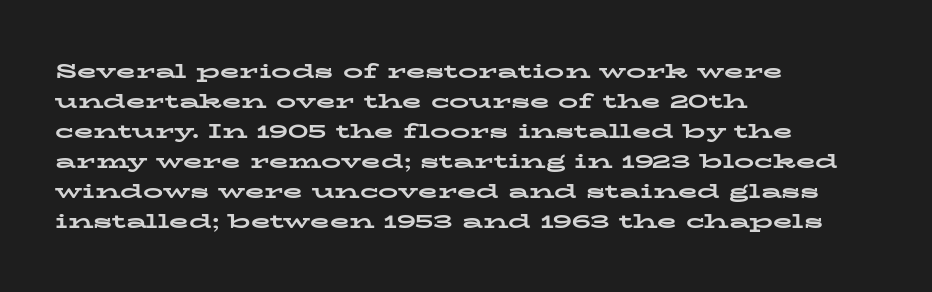
{"italic": "no", "bold": "yes", "underline": "no", "align": "left", "line_spacing": "normal", "line_spacing_ratio": 1.5, "letter_spacing": "normal", "letter_spacing_em": 0.0, "glyph_px": 20}
